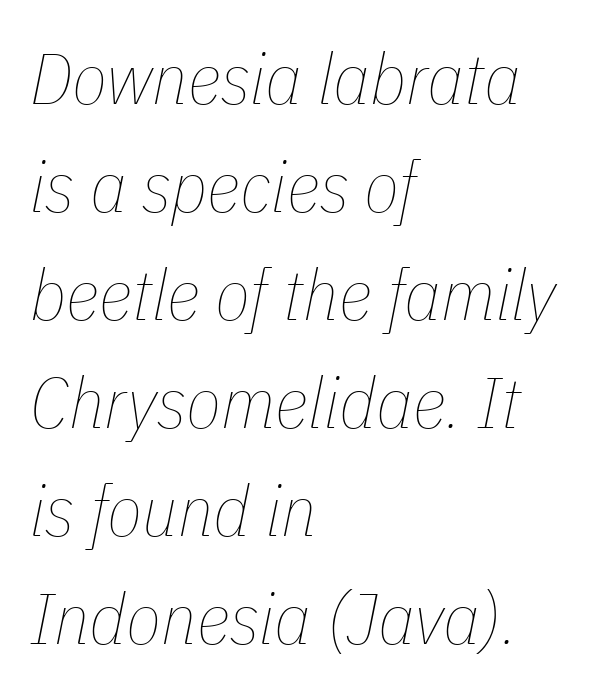
Leading: standard. You could not count columns in this text — the font is proportionally spaced. Each line starts at the same left margin while the right side varies. No extra tracking has been applied to these lines. No word sits above an underline.
